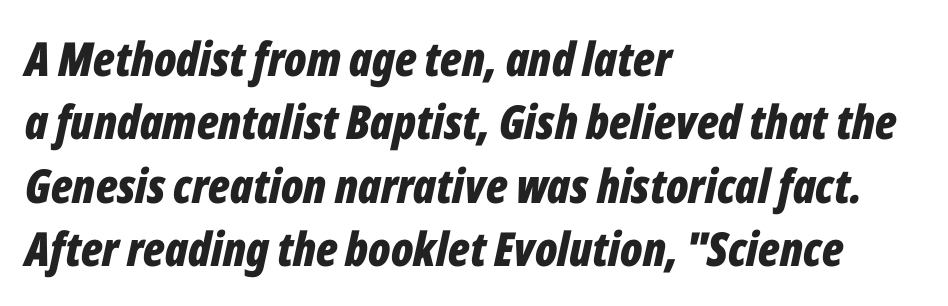
The image shows 47 px bold, condensed type, italic (leaning right); set left-aligned, normal line spacing (1.35x), normal letter spacing, not underlined; low stroke contrast and a medium x-height.
